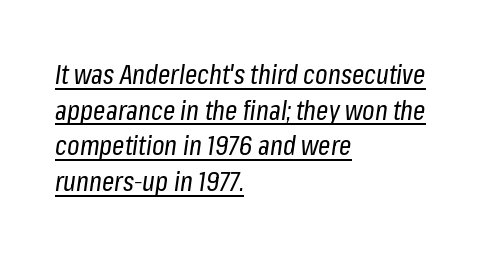
Counters stay open thanks to moderate or lighter strokes. The specimen reads as italic at a glance. These lines keep a tight, regular rhythm from letter to letter. Looks like someone drew a line under every word here. Horizontally, the lines are justified to the leading edge only. One glance says typical: line gaps are just what's usual.
